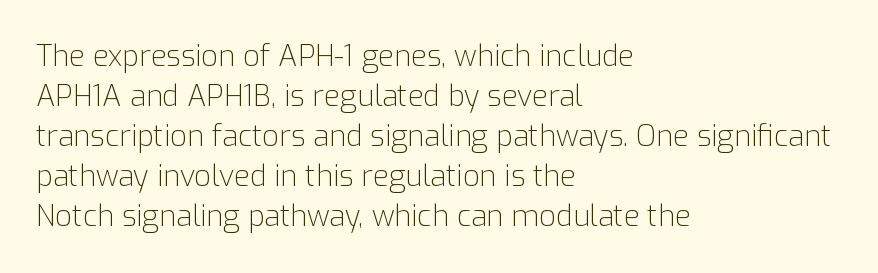
The image shows 29 px light sans-serif type, upright; set left-aligned, normal line spacing (1.38x), normal letter spacing, not underlined; low stroke contrast and a medium x-height.
